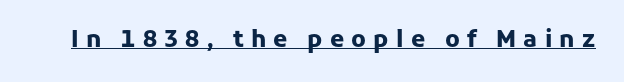
The image shows 23 px bold type, upright; set unusually wide letter spacing (+0.31 em), underlined.
